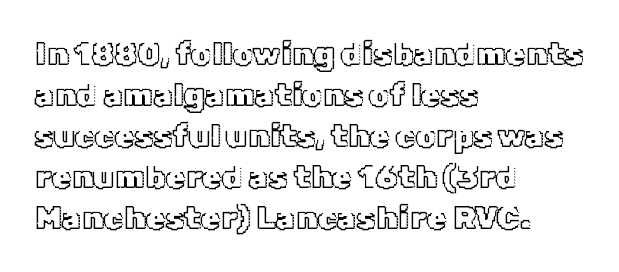
These lines are set flush left with a ragged right edge. Between one letter and the next there's only the usual sliver of space. Leading: standard. Spacing verdict: proportional, widths tailored to each character. Beneath every word, the page is bare. Posture: upright roman.
